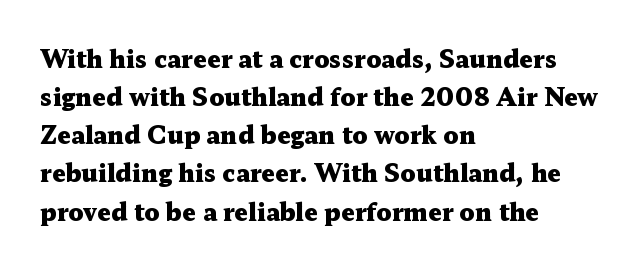
{"italic": "no", "bold": "yes", "underline": "no", "align": "left", "line_spacing": "normal", "line_spacing_ratio": 1.59, "letter_spacing": "normal", "letter_spacing_em": 0.0, "glyph_px": 24}
